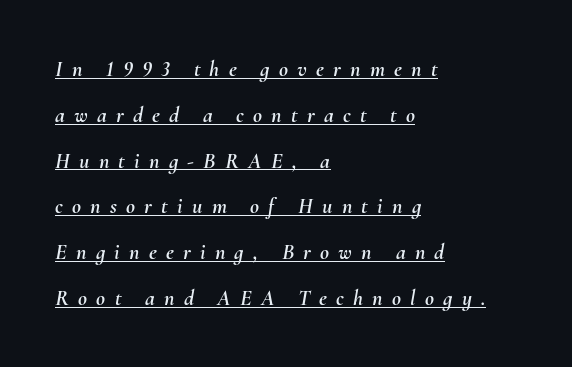
{"italic": "yes", "lean": "right", "slant_degrees": 10, "underline": "yes", "align": "left", "line_spacing": "loose", "line_spacing_ratio": 2.08, "letter_spacing": "wide", "letter_spacing_em": 0.42, "glyph_px": 22}
